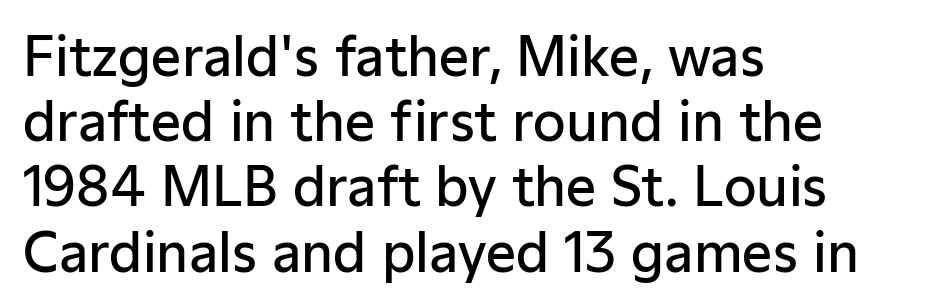
This sample uses an upright cut, with every glyph sitting square on the baseline. This is moderately heavy type, rendered in semibold. The face used here is proportionally spaced, like ordinary book or web type. Rule under the text: the space is simply empty.
